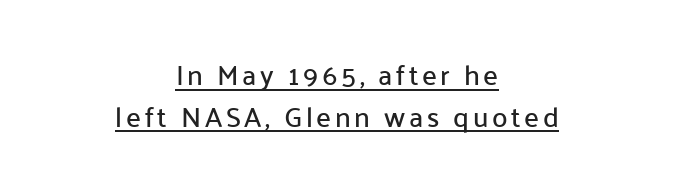
Q: Is the text italic (slanted)? A: No, it is upright.
Q: Is the typeface a serif or a sans-serif typeface? A: Sans-serif.
Q: Is the text underlined? A: Yes.
Q: How is the paragraph aligned? A: Centered.
Q: Is the spacing between lines tight, normal or loose? A: Normal.
Q: Width (condensed, normal, or wide)? A: Normal.
Q: Stroke contrast? A: Low.
Q: x-height? A: Medium.
Q: Monospaced? A: No.
